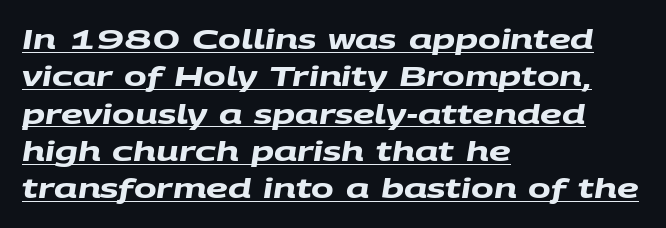
{"bold": "yes", "underline": "yes", "align": "left", "line_spacing": "normal", "line_spacing_ratio": 1.38, "letter_spacing": "normal", "letter_spacing_em": 0.0, "glyph_px": 27}
